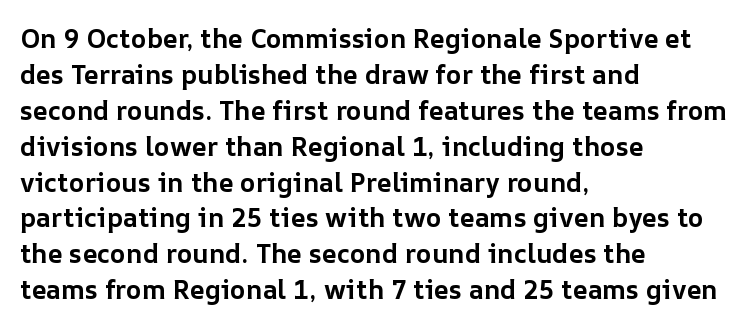
Weight: bold. Inter-character spacing is left at the font's built-in metrics. Check the space under the baseline: it is left empty. These lines sit exactly where default settings would place them. Compared with a centered layout, this one pins lines to the left instead.
